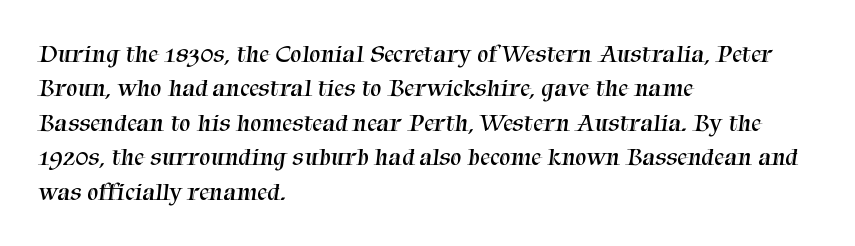
{"bold": "no", "underline": "no", "align": "left", "line_spacing": "normal", "line_spacing_ratio": 1.38, "letter_spacing": "normal", "letter_spacing_em": 0.0, "glyph_px": 25}
